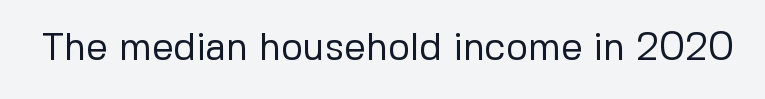
Font category for this specimen: sans-serif. On a weight scale, this lands at 450 or below. The line texture is even and compact thanks to regular tracking. Characters remain perfectly vertical along every line. Unmarked baselines from the first word to the last.
